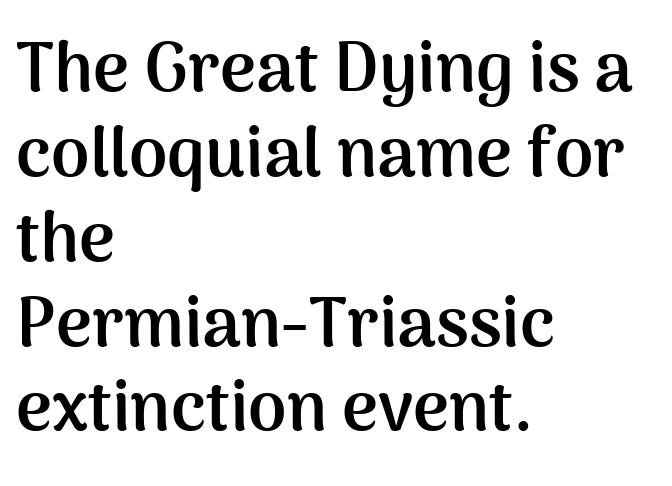
The image shows 69 px semibold sans-serif type, upright; set left-aligned, line spacing 1.23x, normal letter spacing, not underlined; medium stroke contrast and a medium x-height.
